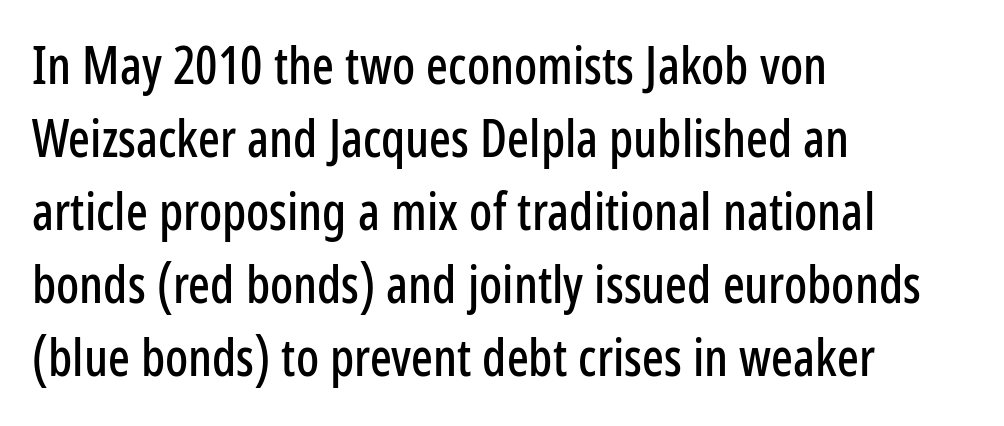
{"serif": "no", "italic": "no", "width": "condensed", "stroke_contrast": "low", "x_height": "medium", "monospaced": "no", "underline": "no", "align": "left", "line_spacing": "normal", "line_spacing_ratio": 1.43, "letter_spacing": "normal", "letter_spacing_em": 0.0, "glyph_px": 51}
